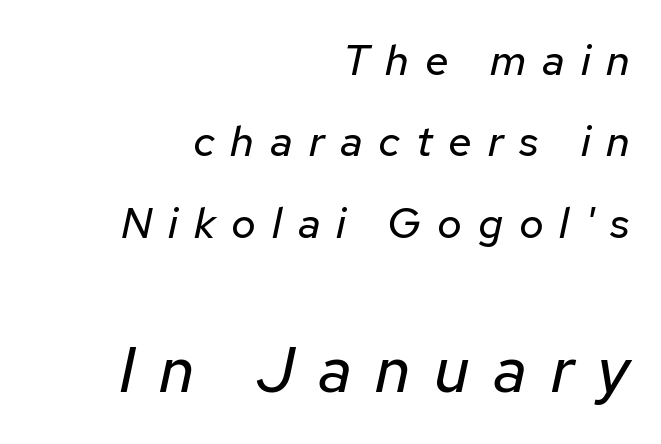
The image shows 64 px regular-weight type, italic (leaning right); set right-aligned, line spacing 1.89x, unusually wide letter spacing (+0.37 em), not underlined; the second (bottom) block is 1.49x larger; low stroke contrast and a medium x-height.
